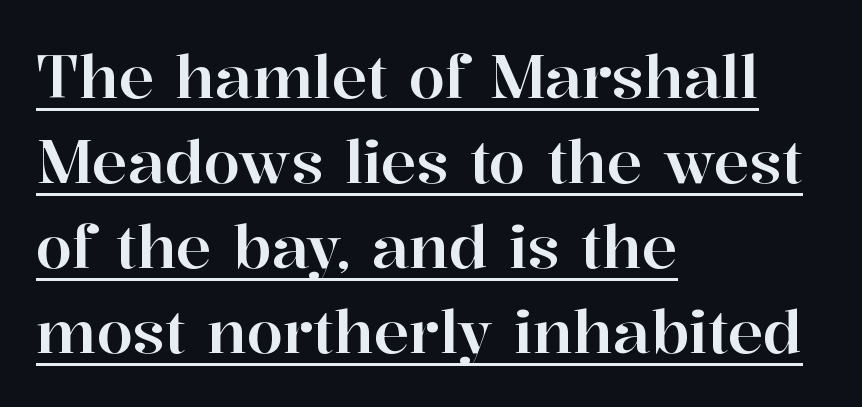
Q: Is the text italic (slanted)? A: No, it is upright.
Q: Is the typeface a serif or a sans-serif typeface? A: Serif.
Q: Is the text underlined? A: Yes.
Q: How is the paragraph aligned? A: Left-aligned.
Q: Is the spacing between letters normal or unusually wide? A: Normal.
Q: Is the spacing between lines tight, normal or loose? A: Normal.
Q: Width (condensed, normal, or wide)? A: Normal.
Q: Stroke contrast? A: High.
Q: x-height? A: Medium.
Q: Monospaced? A: No.
